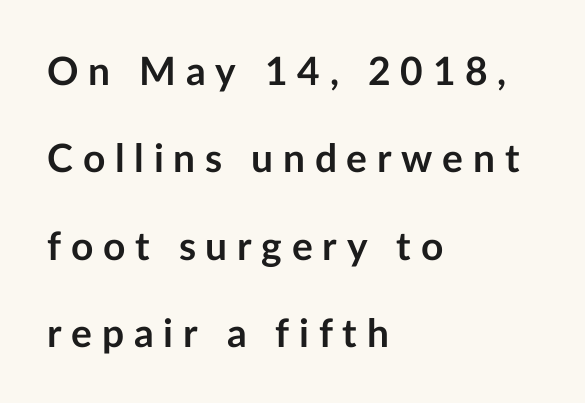
The image shows 39 px semibold sans-serif type, upright; set left-aligned, loose line spacing (2.24x), unusually wide letter spacing (+0.25 em), not underlined; low stroke contrast and a medium x-height.
